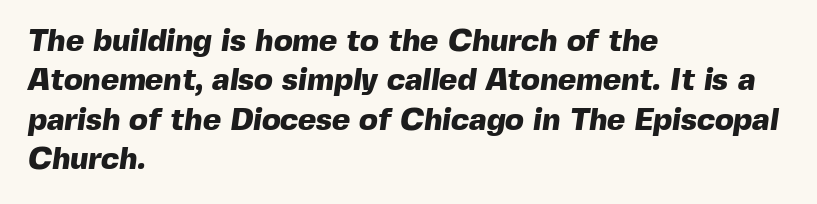
{"serif": "no", "bold": "yes", "weight": "heavy", "width": "normal", "x_height": "medium", "monospaced": "no", "underline": "no", "align": "left", "line_spacing": "normal", "line_spacing_ratio": 1.27, "letter_spacing": "normal", "letter_spacing_em": 0.0, "glyph_px": 31}
